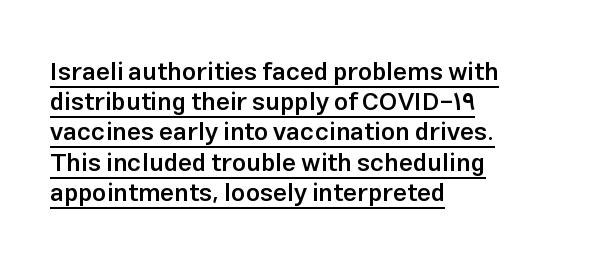
Q: Is the text bold? A: Semi-bold.
Q: Is the text italic (slanted)? A: No, it is upright.
Q: Is the text underlined? A: Yes.
Q: How is the paragraph aligned? A: Left-aligned.
Q: Is the spacing between letters normal or unusually wide? A: Normal.
